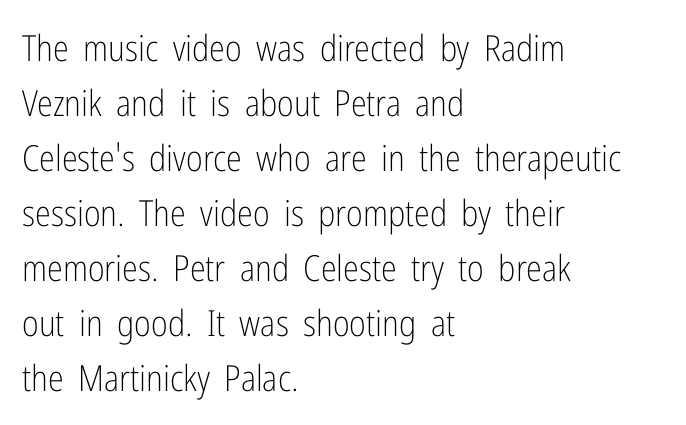
{"serif": "no", "italic": "no", "bold": "no", "weight": "light", "width": "condensed", "stroke_contrast": "low", "x_height": "medium", "monospaced": "no", "underline": "no", "align": "left", "line_spacing": "normal", "line_spacing_ratio": 1.53, "letter_spacing": "normal", "letter_spacing_em": 0.0, "glyph_px": 36}
